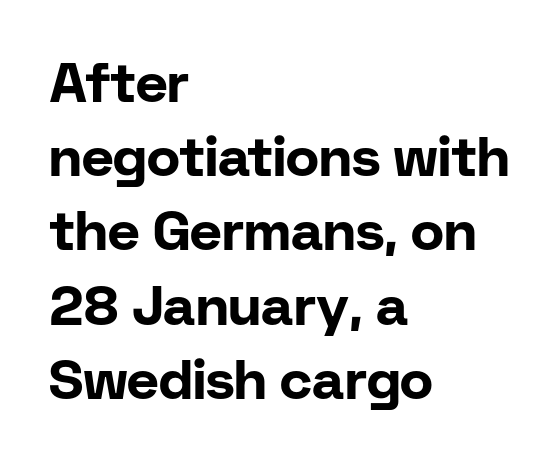
{"serif": "no", "italic": "no", "bold": "yes", "weight": "bold", "width": "normal", "stroke_contrast": "low", "x_height": "medium", "monospaced": "no", "underline": "no", "align": "left", "line_spacing": "normal", "line_spacing_ratio": 1.35, "letter_spacing": "normal", "letter_spacing_em": 0.0, "glyph_px": 55}
